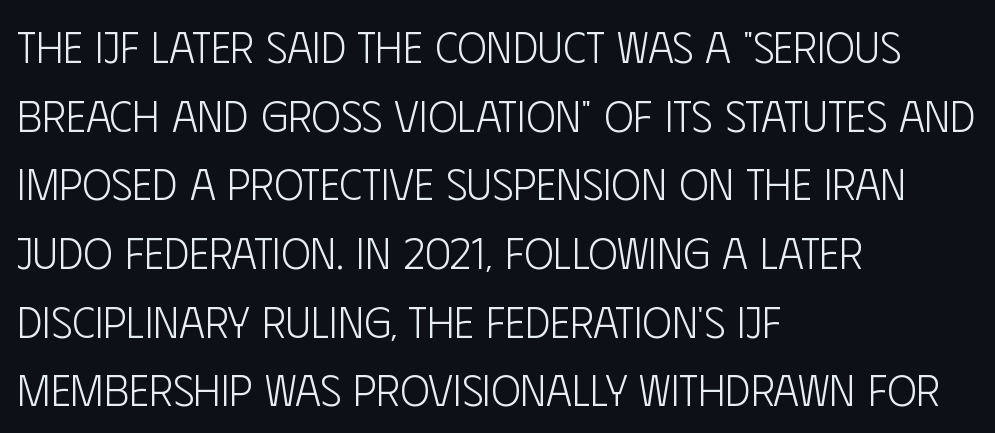
Unlike italic type, these characters show no tilt at all. One-word summary of the alignment: left. The passage shown has conventional tracking throughout. Stroke thickness stays within the range of a standard reading face or lighter. Note the varied advance widths — an 'i' is clearly narrower than an 'm'. Check where the strokes stop: nothing finishes them off — pure sans.
